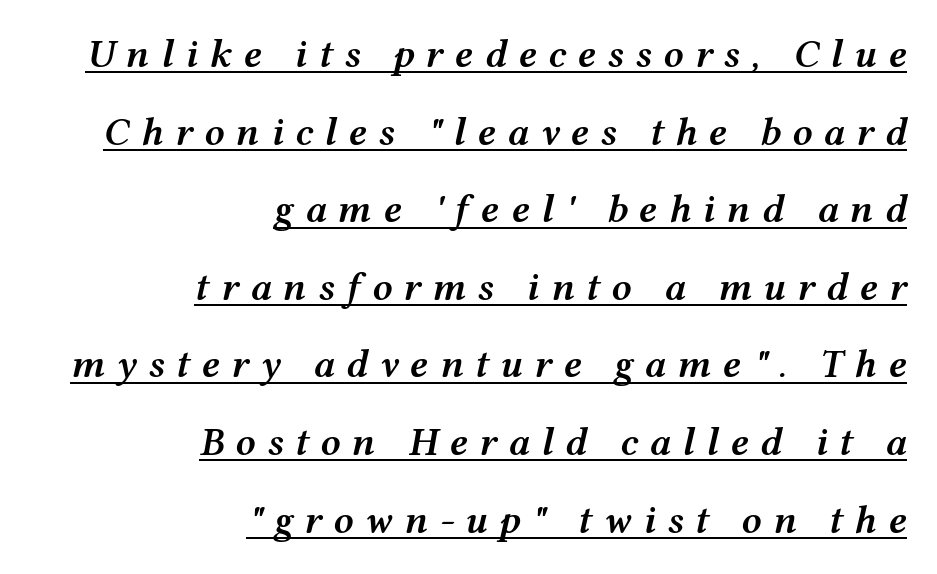
Note the varied advance widths — an 'i' is clearly narrower than an 'm'. The glyphs look as if they've been sheared to an angle. The lines in this sample share a right terminus and differ only in where they begin. Look at the tracking — it's clearly loosened, letters drifting apart.
